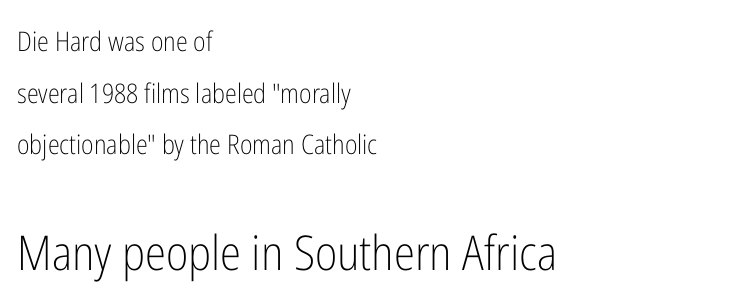
{"serif": "no", "italic": "no", "bold": "no", "weight": "light", "width": "condensed", "stroke_contrast": "low", "x_height": "medium", "monospaced": "no", "underline": "no", "align": "left", "line_spacing": "loose", "line_spacing_ratio": 1.91, "letter_spacing": "normal", "letter_spacing_em": 0.0, "larger_block": "second", "size_ratio": 1.78, "glyph_px": 48}
